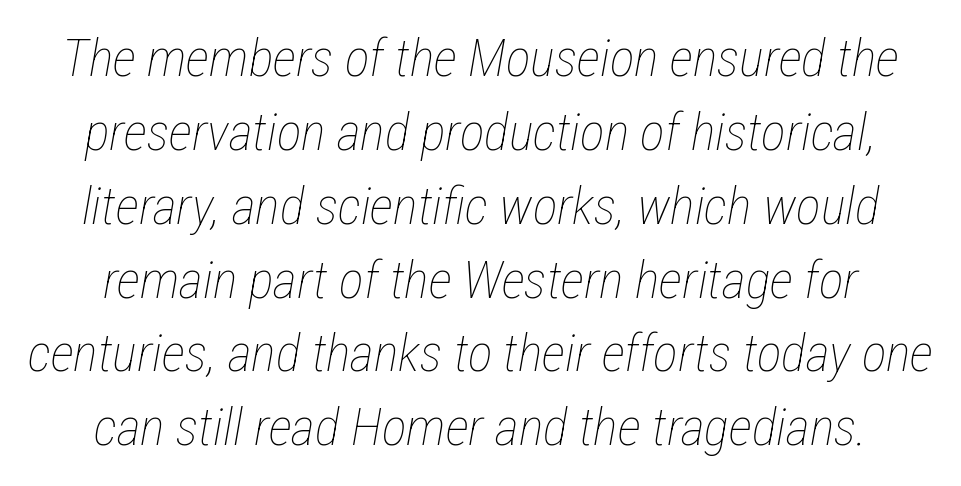
The image shows 52 px thin, condensed type, italic (leaning right); set normal line spacing (1.42x), normal letter spacing, not underlined; low stroke contrast and a medium x-height.
